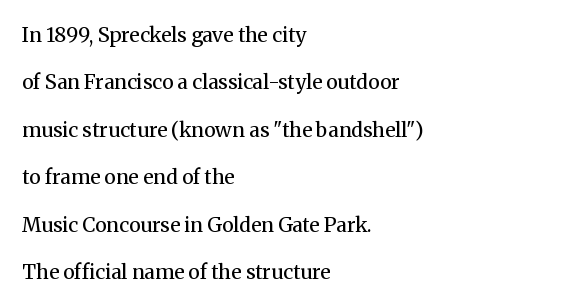
Students, note that the glyphs here touch the page at normal intervals. Successive baselines arrive slowly, with a big drop between each. Descenders are the only things crossing below the line. Unlike italic type, these characters show no tilt at all. A classic flush-left, rag-right setting is used for this passage. This reads as an unemphasized weight, regular at the heaviest.
